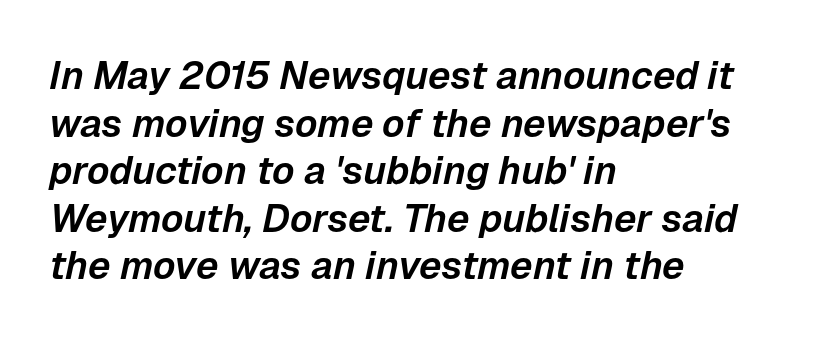
Q: Is the text italic (slanted)? A: Yes, it leans right by about 12 degrees.
Q: Is the text underlined? A: No.
Q: How is the paragraph aligned? A: Left-aligned.
Q: Is the spacing between letters normal or unusually wide? A: Normal.
Q: Width (condensed, normal, or wide)? A: Normal.
Q: Stroke contrast? A: Low.
Q: x-height? A: Medium.
Q: Monospaced? A: No.
